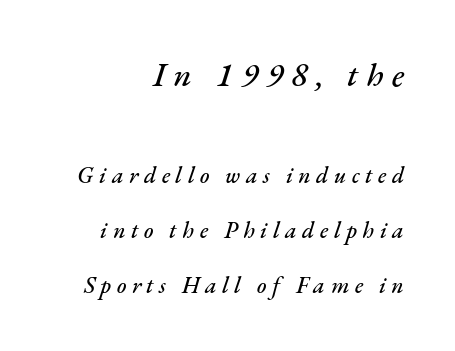
Honestly, the rows look like they've been pulled way apart. Words appear elongated and porous because spacing is wide. These lines are rendered in a variable-pitch font. Bigger letters appear in the top chunk; the bottom chunk is reduced. Italic? Definitely — the glyphs are oblique. Bare-footed words on every line.
